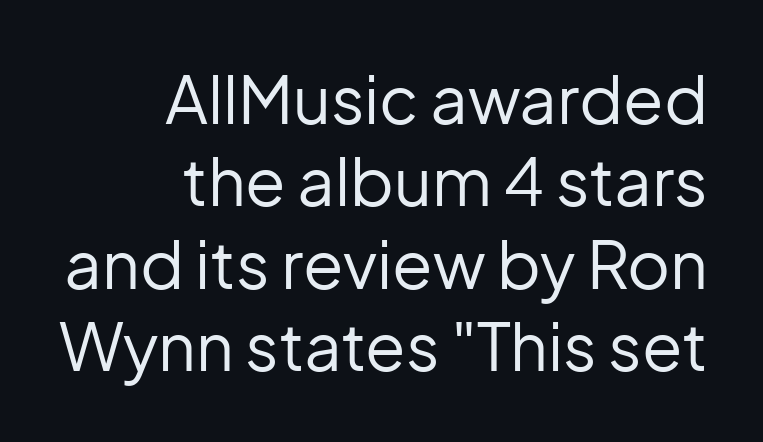
Q: Is the text bold? A: No.
Q: Is the text italic (slanted)? A: No, it is upright.
Q: Is the typeface a serif or a sans-serif typeface? A: Sans-serif.
Q: Is the text underlined? A: No.
Q: How is the paragraph aligned? A: Right-aligned.
Q: Is the spacing between letters normal or unusually wide? A: Normal.
Q: Is the spacing between lines tight, normal or loose? A: Normal.
Q: Width (condensed, normal, or wide)? A: Normal.
Q: Stroke contrast? A: Low.
Q: x-height? A: Medium.
Q: Monospaced? A: No.
